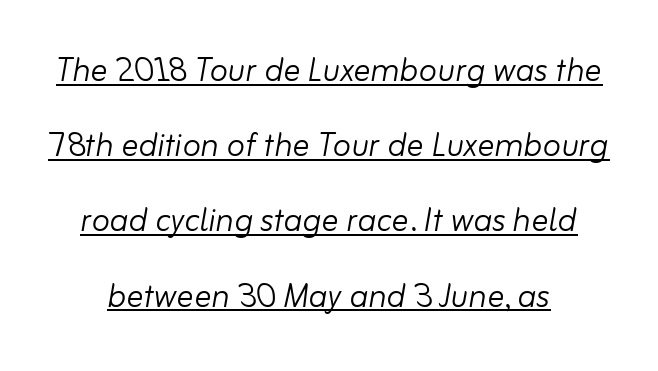
The image shows 42 px light type, italic (leaning right); set centered, line spacing 1.79x, normal letter spacing, underlined; low stroke contrast and a small x-height.
